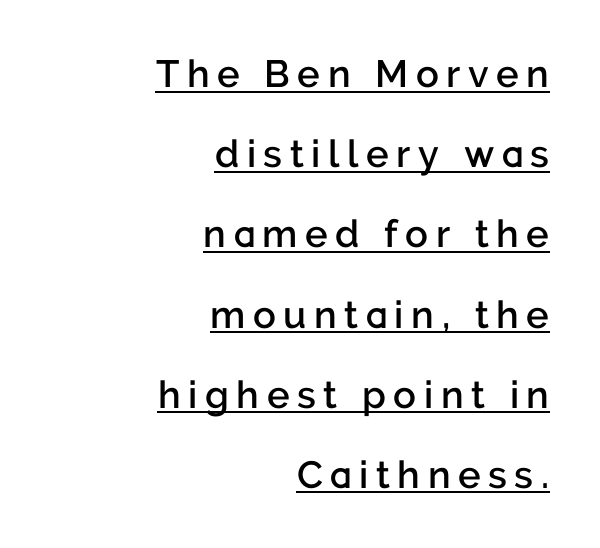
The image shows 38 px semibold sans-serif type, upright; set right-aligned, loose line spacing (2.11x), unusually wide letter spacing (+0.2 em), underlined; low stroke contrast and a medium x-height.
